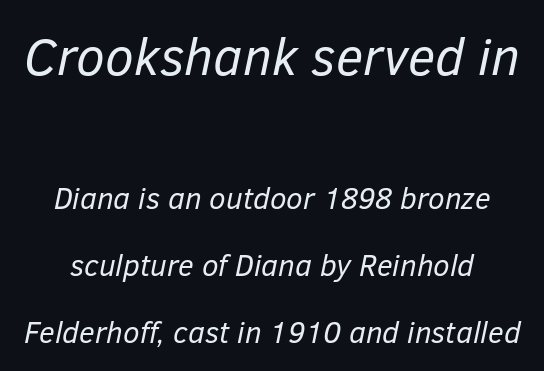
The cut favours lightness, reaching ordinary text weight at its darkest. Beneath every word, the page is bare. Designer's note — italics engaged. Block one is the big one; block two sits smaller underneath. Nobody touched the tracking dial on this one.
